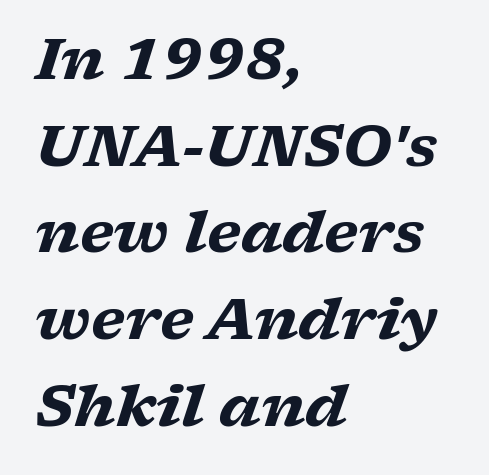
Bold? Absolutely — the strokes are thick and heavy. Character widths vary here, with narrow letters taking less room than wide ones. The characters display serif detailing at their extremities. Teacher's note: observe the even left margin — that is flush-left alignment.
